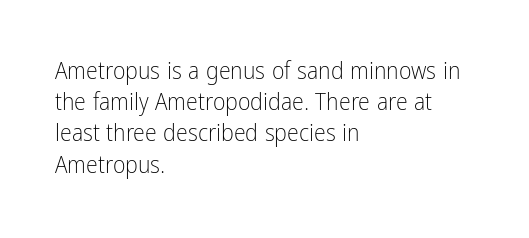
{"italic": "no", "bold": "no", "underline": "no", "align": "left", "line_spacing": "normal", "line_spacing_ratio": 1.3, "letter_spacing": "normal", "letter_spacing_em": 0.0, "glyph_px": 24}
